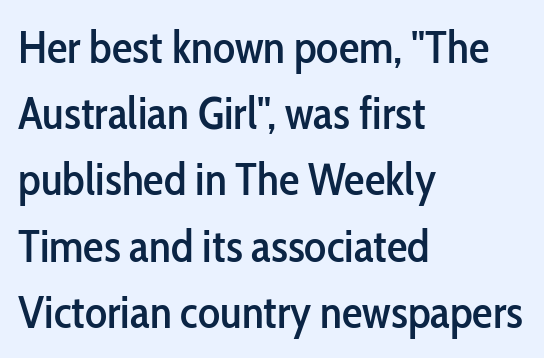
Q: Is the text italic (slanted)? A: No, it is upright.
Q: Is the typeface a serif or a sans-serif typeface? A: Sans-serif.
Q: Is the text underlined? A: No.
Q: How is the paragraph aligned? A: Left-aligned.
Q: Is the spacing between letters normal or unusually wide? A: Normal.
Q: Is the spacing between lines tight, normal or loose? A: Normal.
Q: Width (condensed, normal, or wide)? A: Condensed.
Q: Stroke contrast? A: Low.
Q: x-height? A: Medium.
Q: Monospaced? A: No.
